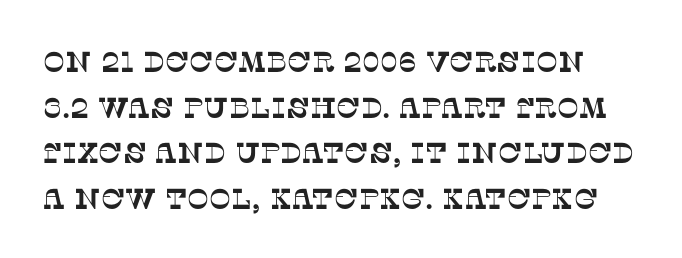
Default kerning and tracking; the words read as compact shapes. The face used here is proportionally spaced, like ordinary book or web type. You can tell from the footed stems that serif type was used. In terms of leading, this rendering sits right in the middle.
